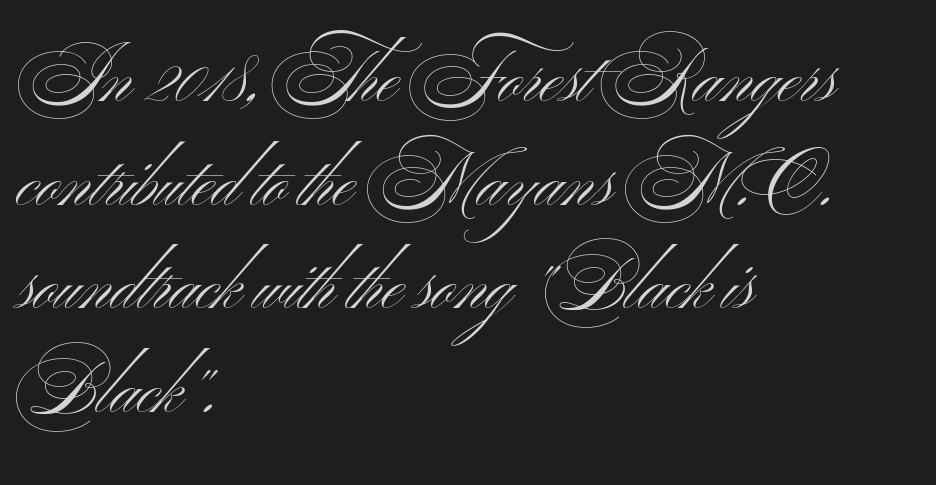
Nobody touched the tracking dial on this one. This is sans-serif lettering, the kind often seen on screens and signage. Looks like regular typesetting: each glyph gets only the width it needs. Honestly, there is no underline to notice here at all.
